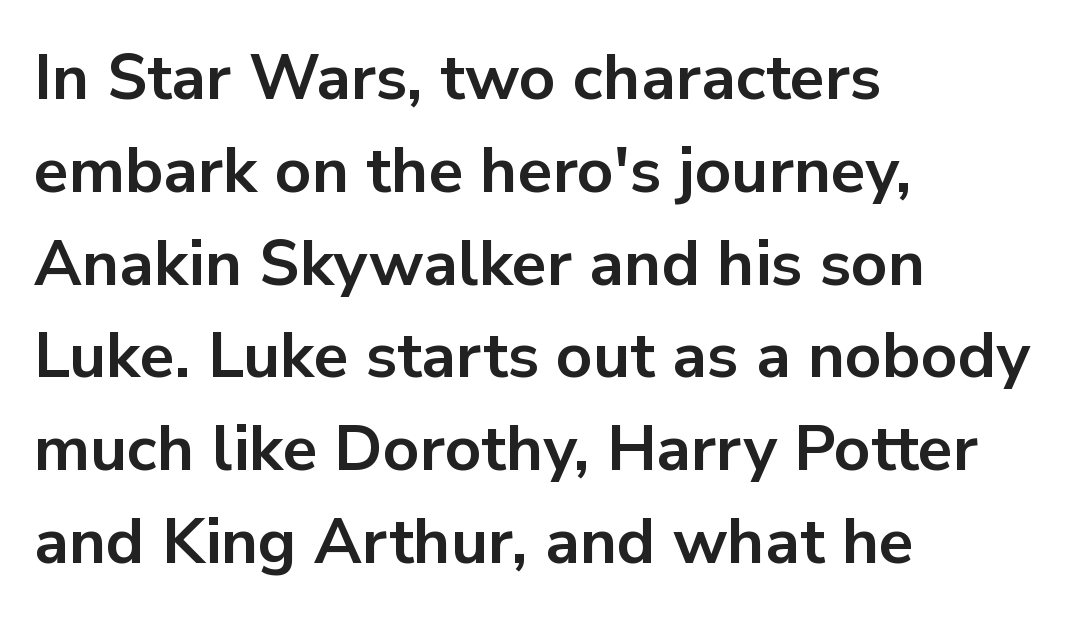
Characters follow at the spacing the type designer built in. When letters stand straight like this, we call the style roman or upright. In terms of weight, the rendering is a true, heavy bold. Serif or sans? Sans — the stroke terminals are bare. Underlining? Definitely not there. Horizontal alignment here is leftward, the default for most running prose.
